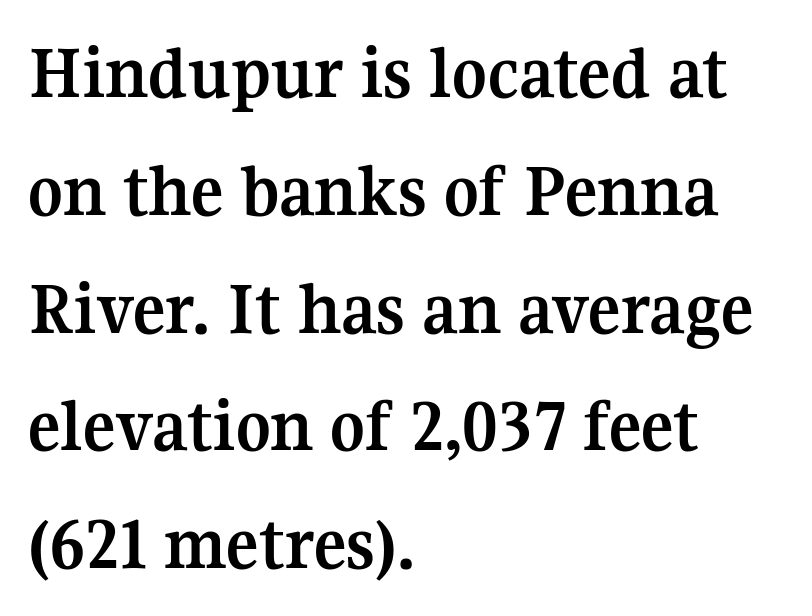
Summary of weight: heavy, a full bold. The typography opts for an upright posture over an oblique one. These lines are composed in type with serifs. Descender tails drop into unmarked territory. The line texture is even and compact thanks to regular tracking. The rag falls on the right side of this text block.
